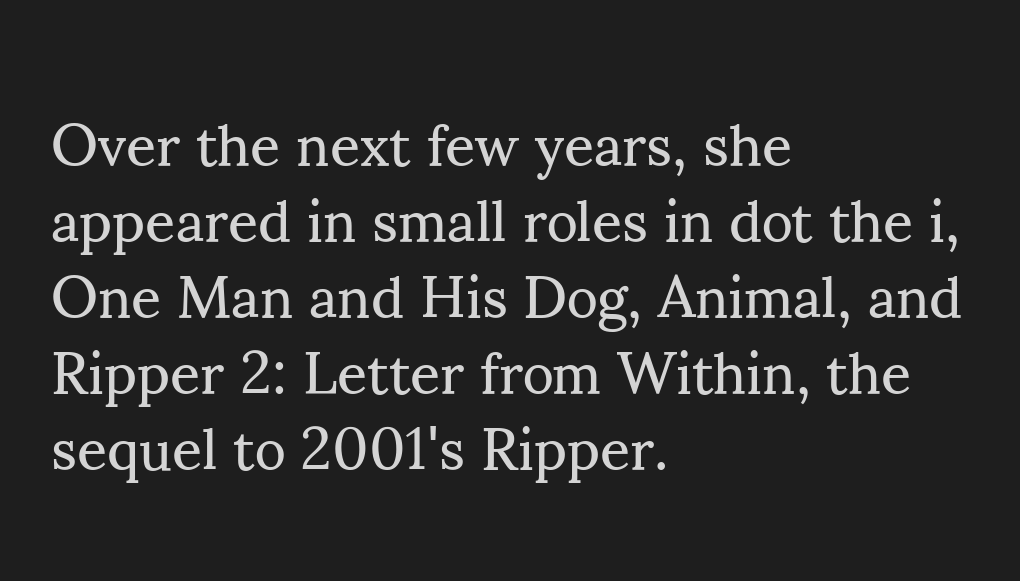
{"serif": "yes", "italic": "no", "bold": "no", "weight": "regular", "width": "normal", "stroke_contrast": "medium", "x_height": "small", "monospaced": "no", "underline": "no", "align": "left", "line_spacing": "normal", "line_spacing_ratio": 1.29, "letter_spacing": "normal", "letter_spacing_em": 0.0, "glyph_px": 59}
